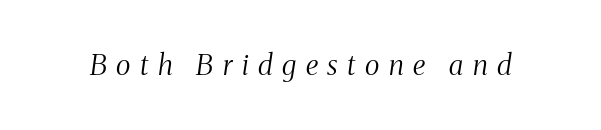
The letterforms stand isolated, each surrounded by extra space. The space directly below the letters is spotless. Looks like regular typesetting: each glyph gets only the width it needs. The strokes are not fattened; the text isn't bold.
